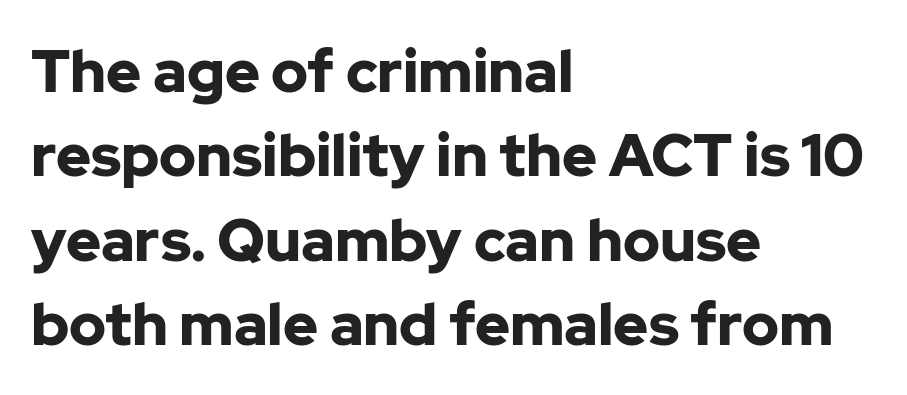
Q: Is the text bold? A: Yes.
Q: Is the text italic (slanted)? A: No, it is upright.
Q: Is the typeface a serif or a sans-serif typeface? A: Sans-serif.
Q: Is the text underlined? A: No.
Q: How is the paragraph aligned? A: Left-aligned.
Q: Is the spacing between letters normal or unusually wide? A: Normal.
Q: Is the spacing between lines tight, normal or loose? A: Normal.
Q: Width (condensed, normal, or wide)? A: Normal.
Q: Stroke contrast? A: Low.
Q: x-height? A: Medium.
Q: Monospaced? A: No.
